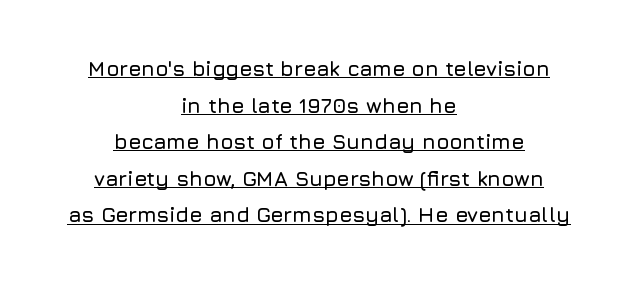
A centered setting, common on invitations and titles, is used for this passage. Letter spacing: default. The type sits square on the baseline with zero lean. The face used here appears with an underline applied.
